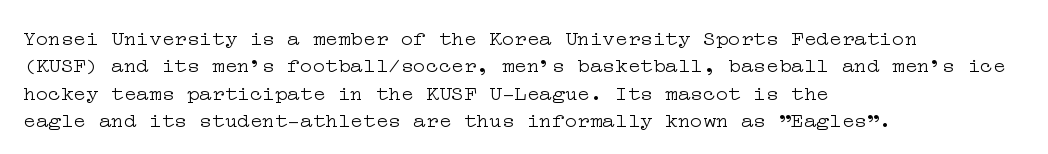
{"italic": "no", "bold": "no", "underline": "no", "align": "left", "line_spacing": "normal", "line_spacing_ratio": 1.3, "letter_spacing": "normal", "letter_spacing_em": 0.0, "glyph_px": 21}
